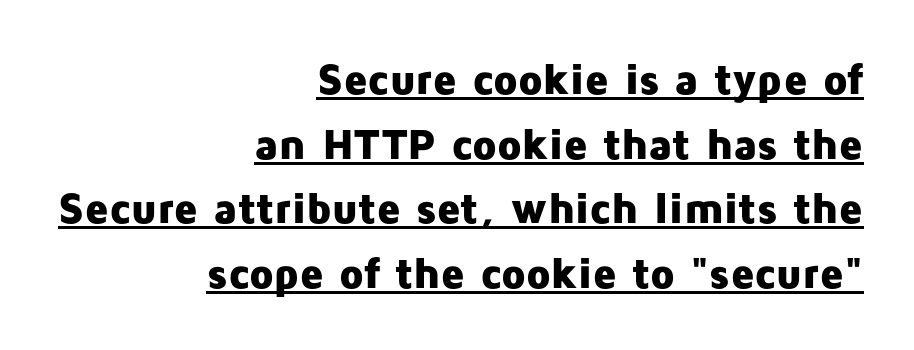
The image shows 44 px heavy sans-serif type, upright; set right-aligned, normal line spacing (1.47x), normal letter spacing, underlined; low stroke contrast and a medium x-height.
